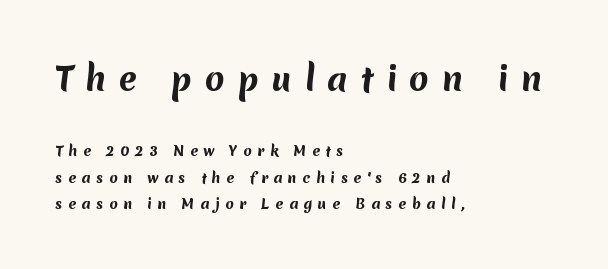
Q: Is the text bold? A: Yes.
Q: Is the typeface a serif or a sans-serif typeface? A: Sans-serif.
Q: Is the text underlined? A: No.
Q: How is the paragraph aligned? A: Left-aligned.
Q: Is the spacing between letters normal or unusually wide? A: Unusually wide.
Q: Which block of text is set in a larger size, the first (top) or the second (bottom)? A: The first (top) one.
Q: Width (condensed, normal, or wide)? A: Normal.
Q: Stroke contrast? A: Medium.
Q: x-height? A: Medium.
Q: Monospaced? A: No.
